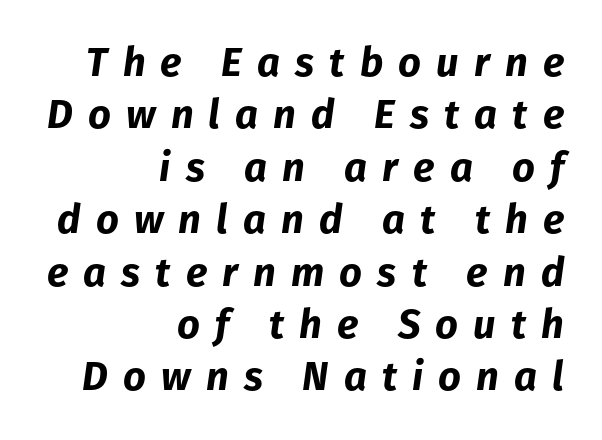
Notice how the stems are inclined rather than vertical — that's the hallmark of italics. The space directly below the letters is spotless. The face used here is proportionally spaced, like ordinary book or web type. Does the weight exceed regular? Yes, all the way to bold. Substantial extra tracking has been applied to these lines. This rendering uses right alignment, leaving the left contour irregular.
